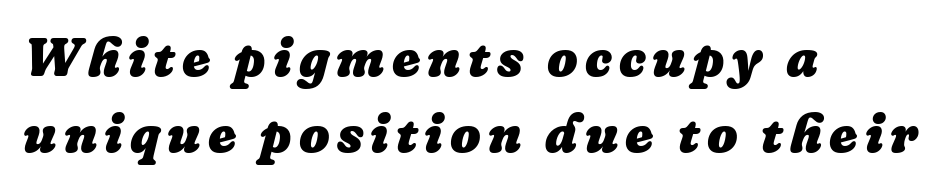
The image shows 54 px heavy type, italic (leaning right); set left-aligned, normal line spacing (1.4x), not underlined; low stroke contrast and a medium x-height.
